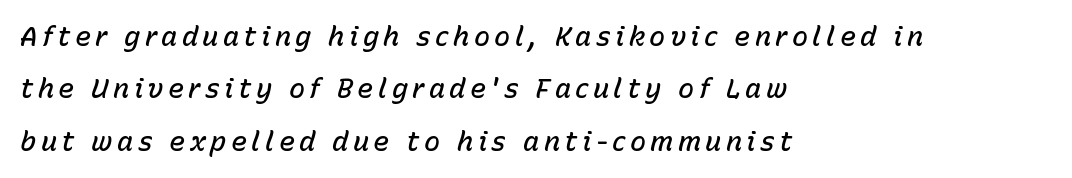
The image shows 27 px text type, italic (leaning right); set left-aligned, loose line spacing (1.94x), not underlined.
